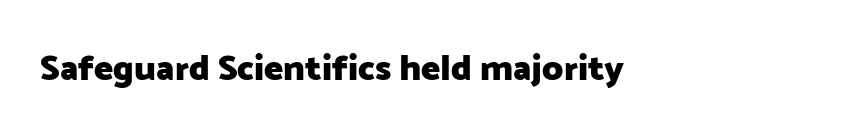
Look at the tracking — it's just the regular setting, nothing added. The strip under each line holds only bare page. Italic? Not at all — the glyphs are vertical. Are there feet on the stems? There aren't — it's a sans. The rendering uses natural spacing where letterforms have individual widths. Strong, thick strokes mark this as bold type.
